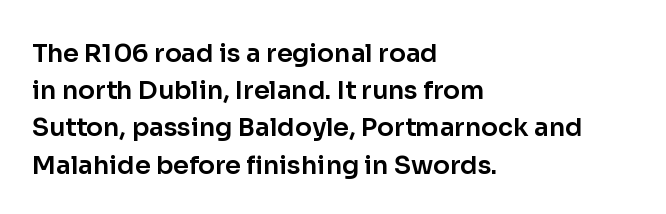
The image shows 25 px text type, upright; set left-aligned, normal line spacing (1.49x), normal letter spacing, not underlined.
